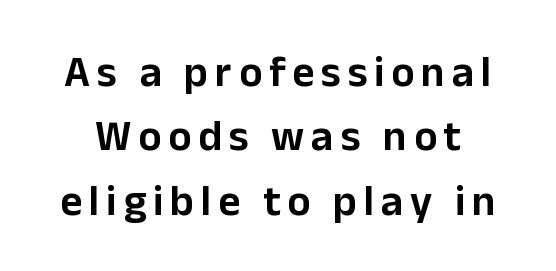
The image shows 43 px sans-serif type, upright; set normal line spacing (1.5x), not underlined; low stroke contrast and a medium x-height.
